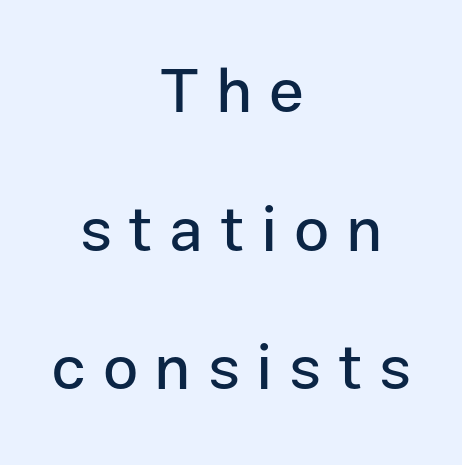
{"serif": "no", "italic": "no", "width": "normal", "stroke_contrast": "low", "x_height": "medium", "monospaced": "no", "underline": "no", "align": "center", "line_spacing": "loose", "line_spacing_ratio": 2.2, "letter_spacing": "wide", "letter_spacing_em": 0.26, "glyph_px": 63}
